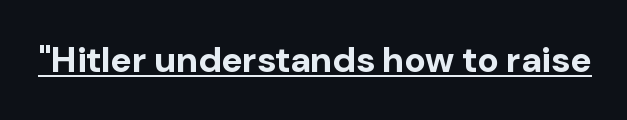
The image shows 36 px bold sans-serif type, upright; set normal letter spacing, underlined; low stroke contrast and a medium x-height.
